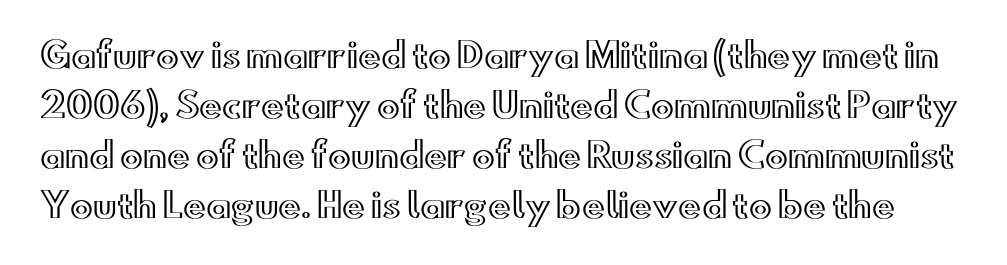
{"italic": "no", "width": "wide", "x_height": "small", "monospaced": "no", "underline": "no", "line_spacing": "normal", "line_spacing_ratio": 1.47, "letter_spacing": "normal", "letter_spacing_em": 0.0, "glyph_px": 34}
